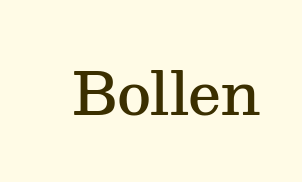
Bare-footed words on every line. Type style note: has serifs. These words are printed semibold, heavier than regular yet not bold. These lines keep a tight, regular rhythm from letter to letter. Nope, not italic — everything's standing straight. Each letter keeps its own natural width here, so spacing adapts to shape.
